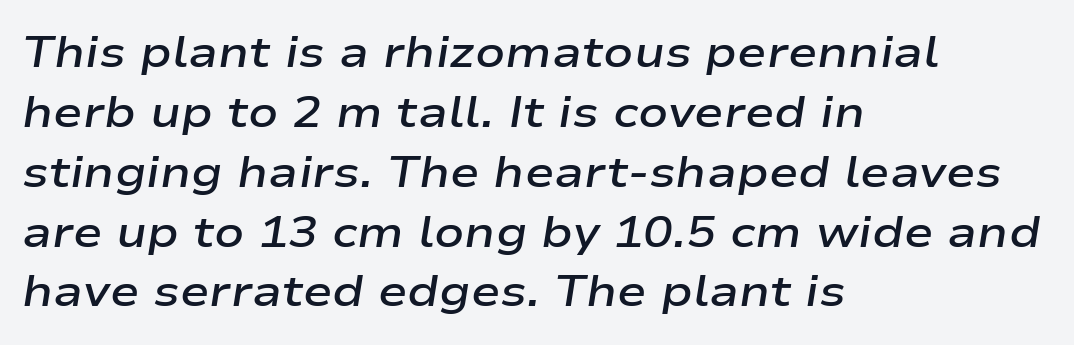
{"italic": "yes", "lean": "right", "slant_degrees": 9, "bold": "semi", "weight": "semibold", "width": "wide", "stroke_contrast": "low", "x_height": "medium", "monospaced": "no", "underline": "no", "align": "left", "line_spacing": "normal", "line_spacing_ratio": 1.36, "letter_spacing": "normal", "letter_spacing_em": 0.0, "glyph_px": 44}
